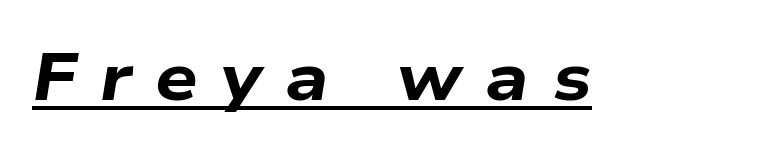
Proportional: the letters do not fall into vertical columns. The face used here appears with an underline applied. A full-strength bold gives these letters their thick strokes. The letters are spread apart with noticeably loose tracking.
